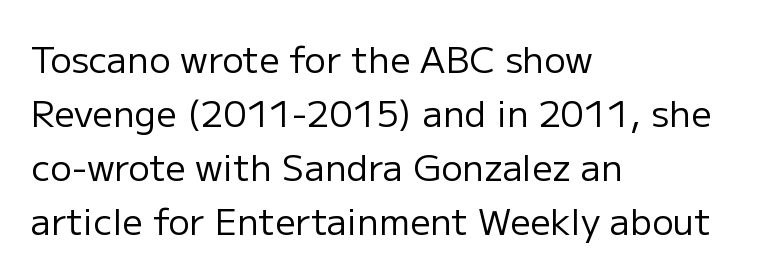
Type without underlining. The face looks like a standard text weight, possibly lighter. A sans-serif font was chosen for this passage. Whoever set this chose a conventional vertical rhythm.
